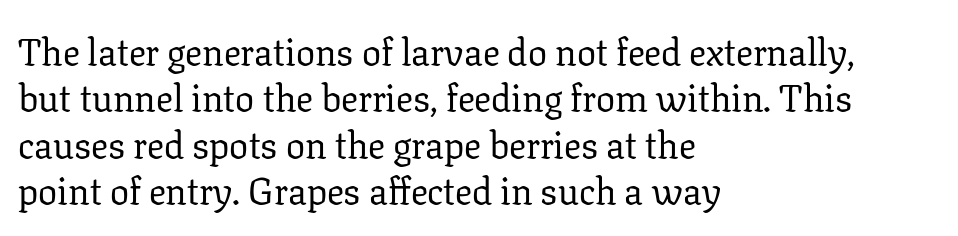
Q: Is the text bold? A: No.
Q: Is the text italic (slanted)? A: No, it is upright.
Q: Is the typeface a serif or a sans-serif typeface? A: Serif.
Q: Is the text underlined? A: No.
Q: How is the paragraph aligned? A: Left-aligned.
Q: Is the spacing between letters normal or unusually wide? A: Normal.
Q: Width (condensed, normal, or wide)? A: Normal.
Q: Stroke contrast? A: Low.
Q: x-height? A: Medium.
Q: Monospaced? A: No.
